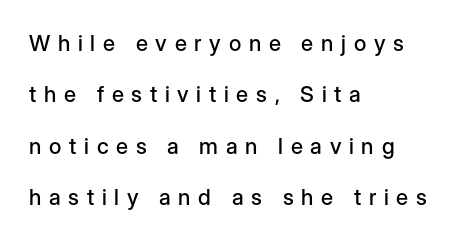
The image shows 22 px text type, upright; set left-aligned, loose line spacing (2.33x), unusually wide letter spacing (+0.35 em), not underlined.
